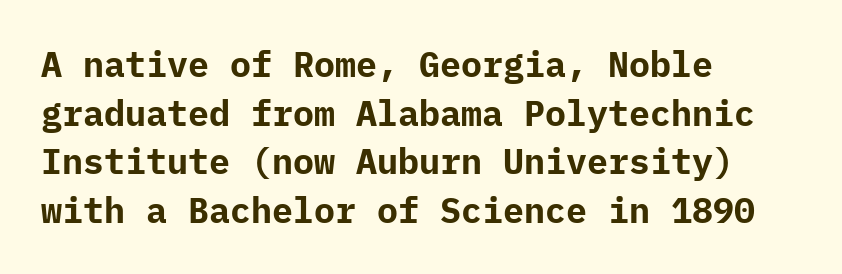
Compared with an ordinary text face, these strokes are far heavier — a full bold. Baseline-to-baseline distance is the conventional proportion of letter height. The characters display no serif detailing; their extremities are plain. This is the regular roman posture of the typeface. Bare-footed words on every line. This sample is left-justified, so line endings fall wherever the words run out.
